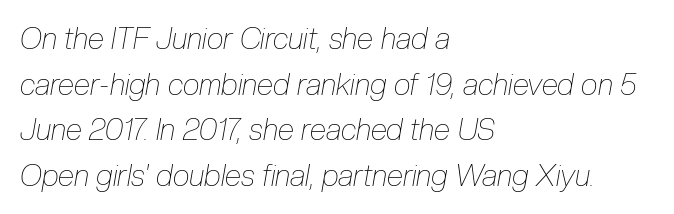
The image shows 30 px thin, condensed type, italic (leaning right); set left-aligned, normal line spacing (1.52x), normal letter spacing, not underlined; low stroke contrast and a medium x-height.
